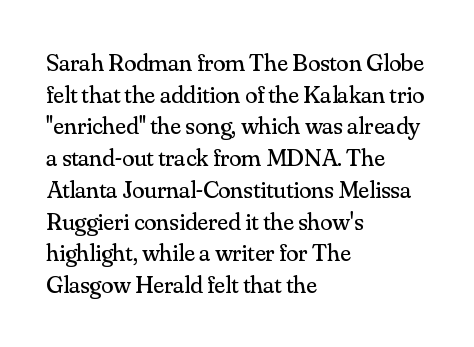
{"italic": "no", "bold": "no", "underline": "no", "align": "left", "line_spacing": "normal", "line_spacing_ratio": 1.27, "letter_spacing": "normal", "letter_spacing_em": 0.0, "glyph_px": 25}
